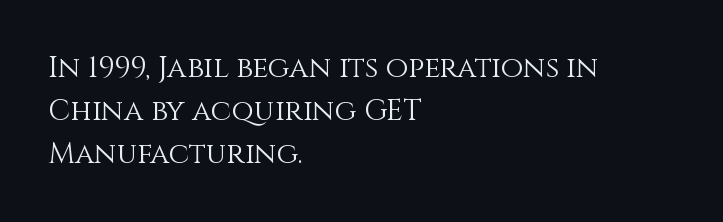
The image shows 29 px light type, upright; set left-aligned, normal line spacing (1.48x), normal letter spacing, not underlined; medium stroke contrast and a large x-height.
